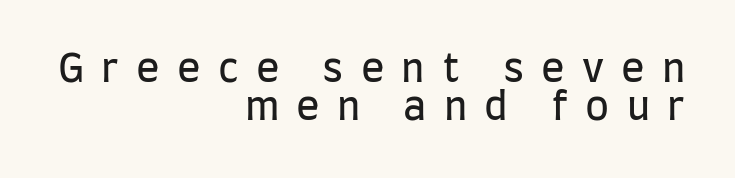
{"serif": "no", "italic": "no", "bold": "no", "weight": "regular", "width": "condensed", "stroke_contrast": "low", "x_height": "large", "monospaced": "no", "underline": "no", "align": "right", "line_spacing": "tight", "line_spacing_ratio": 0.97, "letter_spacing": "wide", "letter_spacing_em": 0.44, "glyph_px": 39}
